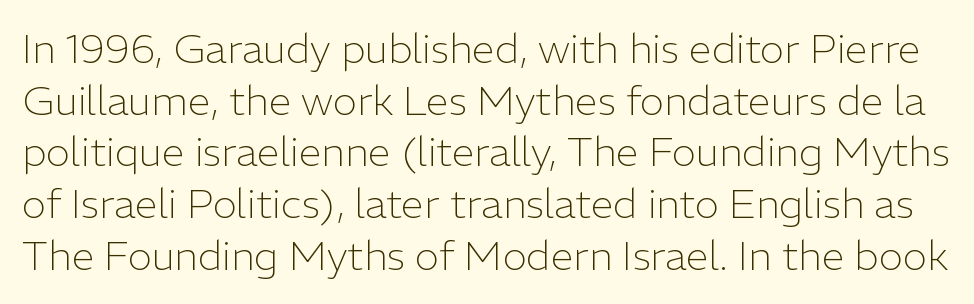
{"serif": "no", "italic": "no", "bold": "no", "weight": "light", "width": "normal", "stroke_contrast": "low", "x_height": "medium", "monospaced": "no", "underline": "no", "line_spacing": "normal", "line_spacing_ratio": 1.26, "letter_spacing": "normal", "letter_spacing_em": 0.0, "glyph_px": 41}
